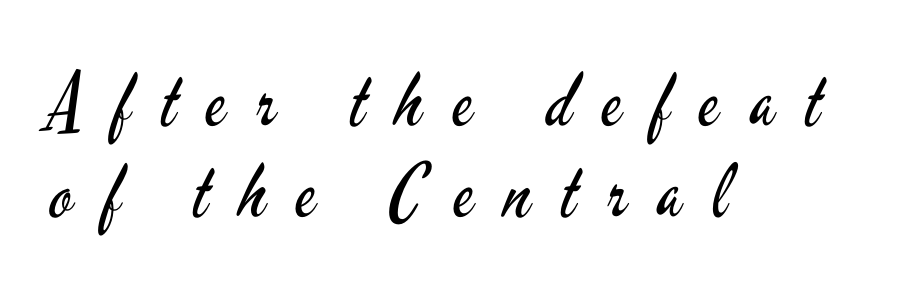
Rule under the text: the space is simply empty. These lines are rendered in a variable-pitch font. Here the glyphs are tracked loosely, breaking word shapes into spaced letters. Note: no serifs on the glyphs. Notice how the passage keeps a crisp vertical edge on the left only.
